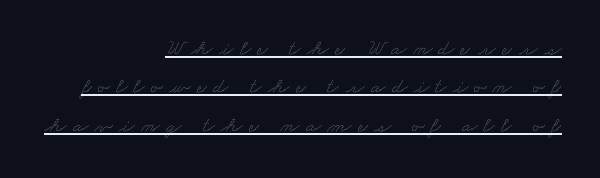
{"bold": "no", "underline": "yes", "align": "right", "line_spacing_ratio": 1.74, "letter_spacing": "wide", "letter_spacing_em": 0.29, "glyph_px": 22}
